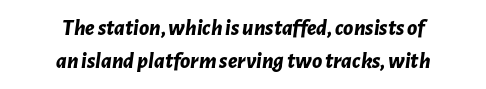
{"italic": "yes", "lean": "right", "slant_degrees": 7, "bold": "yes", "underline": "no", "align": "center", "line_spacing": "normal", "line_spacing_ratio": 1.43, "letter_spacing": "normal", "letter_spacing_em": 0.0, "glyph_px": 23}
